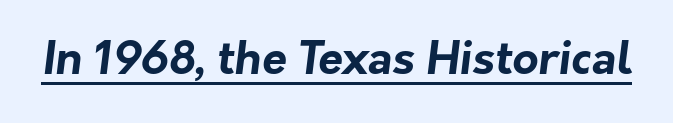
{"serif": "no", "bold": "yes", "weight": "bold", "width": "normal", "stroke_contrast": "low", "x_height": "medium", "monospaced": "no", "underline": "yes", "letter_spacing": "normal", "letter_spacing_em": 0.0, "glyph_px": 45}
